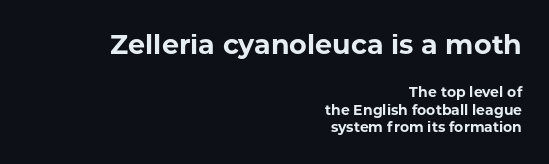
The image shows 27 px bold type, upright; set right-aligned, normal line spacing (1.27x), normal letter spacing, not underlined; the first (top) block is 1.93x larger.
